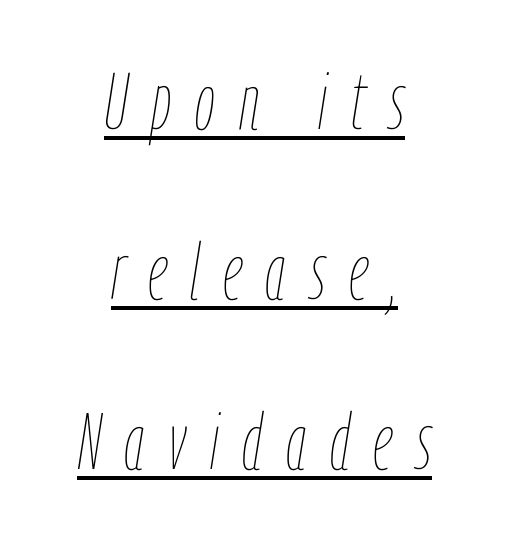
{"italic": "yes", "lean": "right", "slant_degrees": 9, "bold": "no", "weight": "thin", "width": "condensed", "stroke_contrast": "low", "x_height": "medium", "monospaced": "no", "underline": "yes", "align": "center", "line_spacing": "loose", "line_spacing_ratio": 2.15, "letter_spacing": "wide", "letter_spacing_em": 0.3, "glyph_px": 79}
